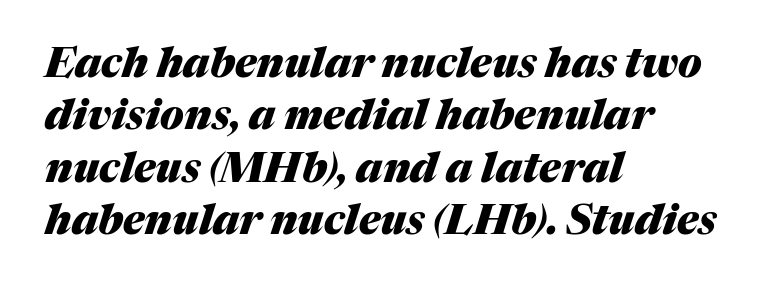
Q: Is the text bold? A: Yes.
Q: Is the text italic (slanted)? A: Yes, it leans right by about 17 degrees.
Q: Is the text underlined? A: No.
Q: How is the paragraph aligned? A: Left-aligned.
Q: Is the spacing between letters normal or unusually wide? A: Normal.
Q: Is the spacing between lines tight, normal or loose? A: Normal.
Q: Width (condensed, normal, or wide)? A: Normal.
Q: Stroke contrast? A: Medium.
Q: x-height? A: Medium.
Q: Monospaced? A: No.
